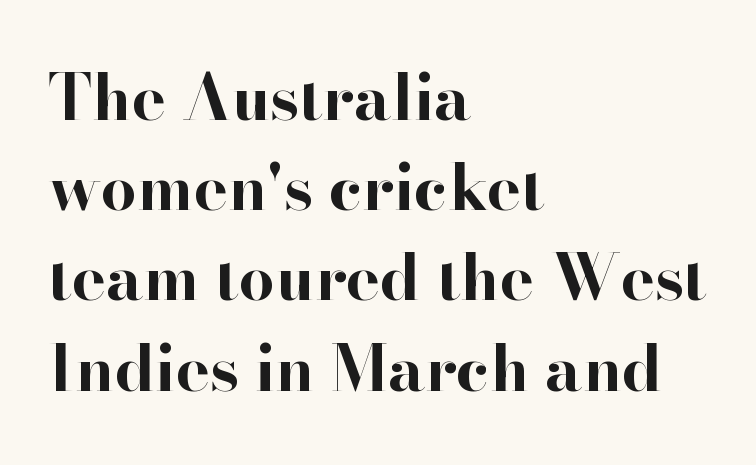
The image shows 64 px bold serif type, upright; set left-aligned, normal line spacing (1.41x), normal letter spacing, not underlined; high stroke contrast and a small x-height.
